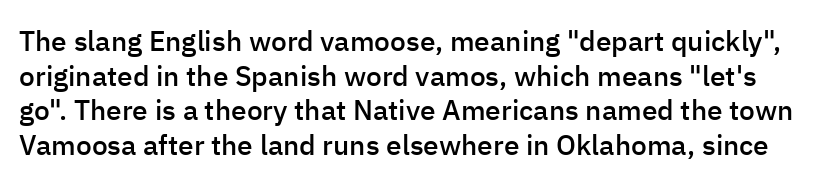
Q: Is the text bold? A: Semi-bold.
Q: Is the text italic (slanted)? A: No, it is upright.
Q: Is the typeface a serif or a sans-serif typeface? A: Sans-serif.
Q: Is the text underlined? A: No.
Q: Is the spacing between letters normal or unusually wide? A: Normal.
Q: Width (condensed, normal, or wide)? A: Normal.
Q: Stroke contrast? A: Low.
Q: x-height? A: Medium.
Q: Monospaced? A: No.
